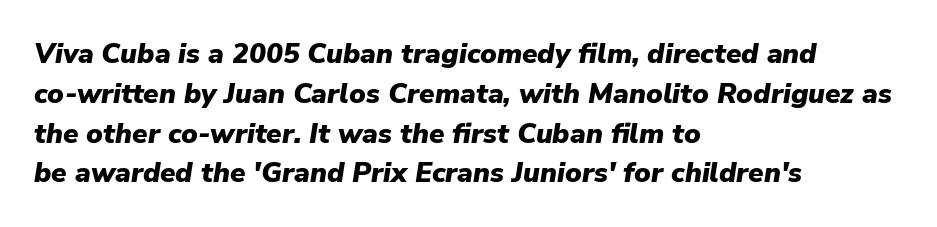
{"italic": "yes", "lean": "right", "slant_degrees": 9, "bold": "yes", "weight": "heavy", "width": "normal", "stroke_contrast": "low", "x_height": "medium", "monospaced": "no", "underline": "no", "align": "left", "line_spacing": "normal", "line_spacing_ratio": 1.42, "letter_spacing": "normal", "letter_spacing_em": 0.0, "glyph_px": 28}
